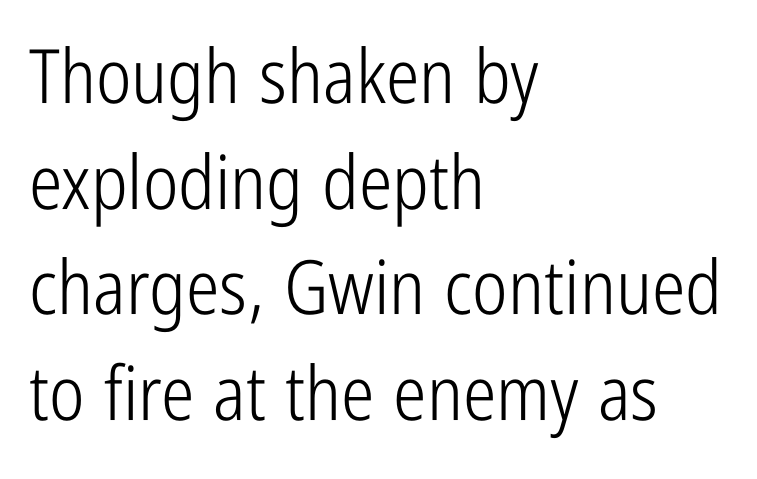
Q: Is the text bold? A: No.
Q: Is the text italic (slanted)? A: No, it is upright.
Q: Is the typeface a serif or a sans-serif typeface? A: Sans-serif.
Q: Is the text underlined? A: No.
Q: How is the paragraph aligned? A: Left-aligned.
Q: Is the spacing between letters normal or unusually wide? A: Normal.
Q: Is the spacing between lines tight, normal or loose? A: Normal.
Q: Width (condensed, normal, or wide)? A: Condensed.
Q: Stroke contrast? A: Low.
Q: x-height? A: Medium.
Q: Monospaced? A: No.
